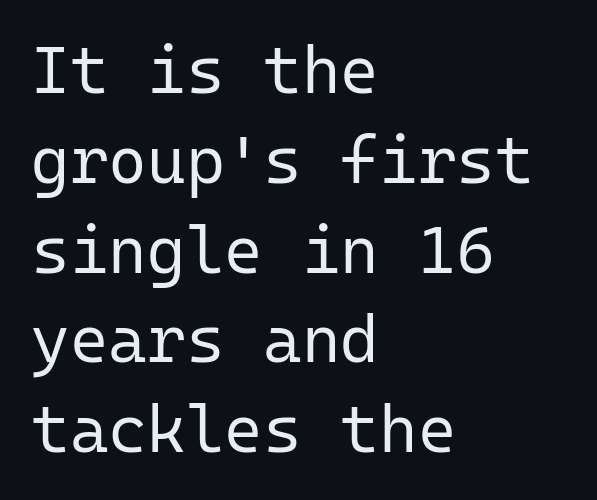
Q: Is the text bold? A: No.
Q: Is the text italic (slanted)? A: No, it is upright.
Q: Is the typeface a serif or a sans-serif typeface? A: Sans-serif.
Q: Is the text underlined? A: No.
Q: How is the paragraph aligned? A: Left-aligned.
Q: Is the spacing between letters normal or unusually wide? A: Normal.
Q: Is the spacing between lines tight, normal or loose? A: Normal.
Q: Width (condensed, normal, or wide)? A: Normal.
Q: Stroke contrast? A: Low.
Q: x-height? A: Medium.
Q: Monospaced? A: Yes.
